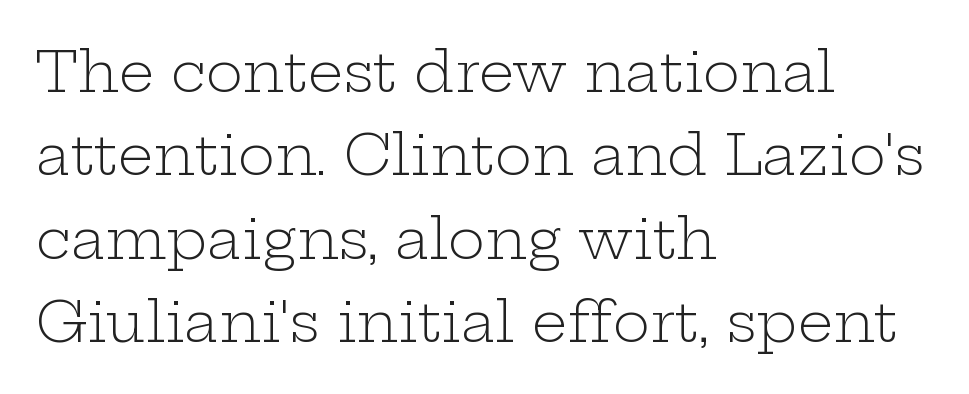
The font is comparable to plain body text, perhaps lighter. Nothing unusual about the tracking: characters are spaced as the font intends. The paragraph has a hard left edge and a soft right edge. The face used here is proportionally spaced, like ordinary book or web type. Style check: upright. Serifs: yes, visible at the terminals of the letterforms.
